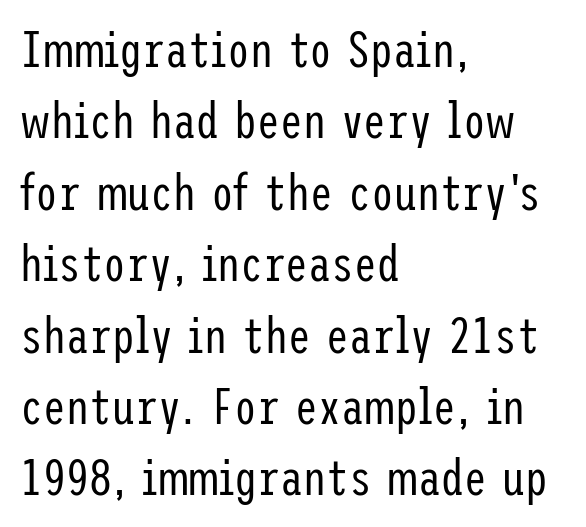
{"serif": "no", "italic": "no", "bold": "no", "weight": "regular", "width": "condensed", "stroke_contrast": "low", "x_height": "medium", "underline": "no", "align": "left", "line_spacing": "normal", "line_spacing_ratio": 1.4, "letter_spacing": "normal", "letter_spacing_em": 0.0, "glyph_px": 51}
